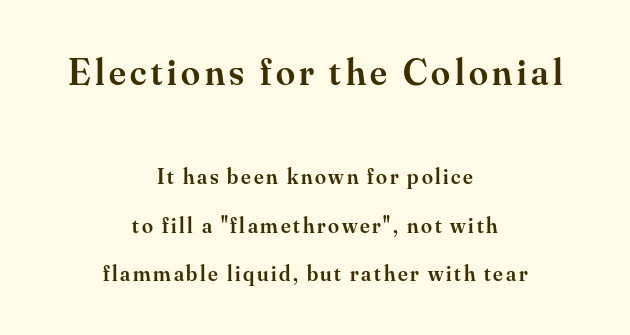
Note the varied advance widths — an 'i' is clearly narrower than an 'm'. The glyphs have the mass of a demibold cut, below bold. Posture: straight, roman, zero tilt. The specimen omits any rule beneath the text block's lines.
